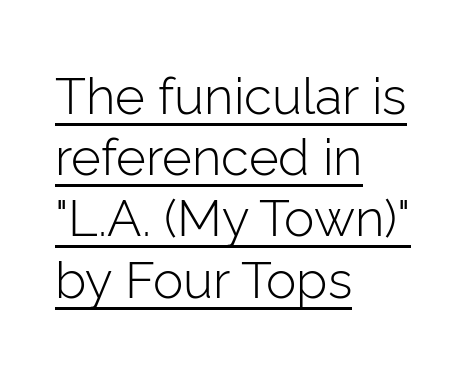
{"serif": "no", "italic": "no", "bold": "no", "weight": "light", "width": "normal", "stroke_contrast": "low", "x_height": "medium", "monospaced": "no", "underline": "yes", "align": "left", "line_spacing_ratio": 1.2, "letter_spacing": "normal", "letter_spacing_em": 0.0, "glyph_px": 51}
